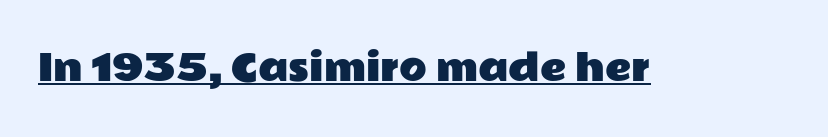
Q: Is the text italic (slanted)? A: No, it is upright.
Q: Is the typeface a serif or a sans-serif typeface? A: Sans-serif.
Q: Is the text underlined? A: Yes.
Q: Is the spacing between letters normal or unusually wide? A: Normal.
Q: Width (condensed, normal, or wide)? A: Wide.
Q: Stroke contrast? A: Low.
Q: x-height? A: Medium.
Q: Monospaced? A: No.
